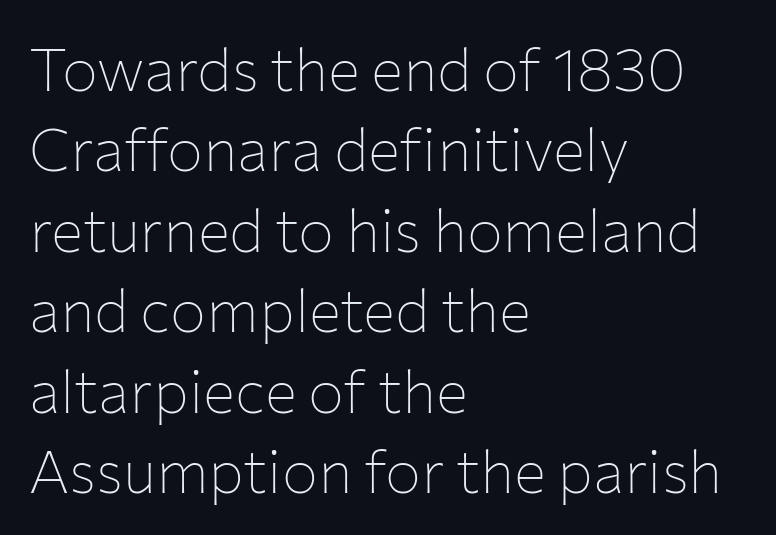
Notice how the passage keeps a crisp vertical edge on the left only. Serifs: no, the terminals of the letterforms are clean. Descenders are the only things crossing below the line. One glance says typical: line gaps are just what's usual.
